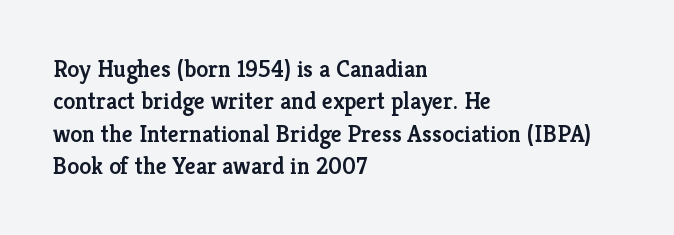
Q: Is the text bold? A: Semi-bold.
Q: Is the text italic (slanted)? A: No, it is upright.
Q: Is the text underlined? A: No.
Q: How is the paragraph aligned? A: Left-aligned.
Q: Is the spacing between letters normal or unusually wide? A: Normal.
Q: Is the spacing between lines tight, normal or loose? A: Normal.
